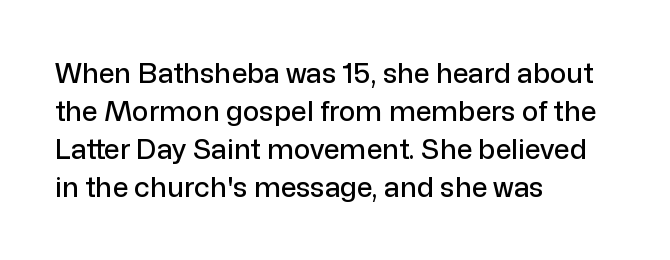
The space beneath each line is pristine and unruled. This rendering employs a face without finishing strokes, i.e., a sans-serif. Every row of glyphs begins at an identical x-position on the left. The face used here is proportionally spaced, like ordinary book or web type.
